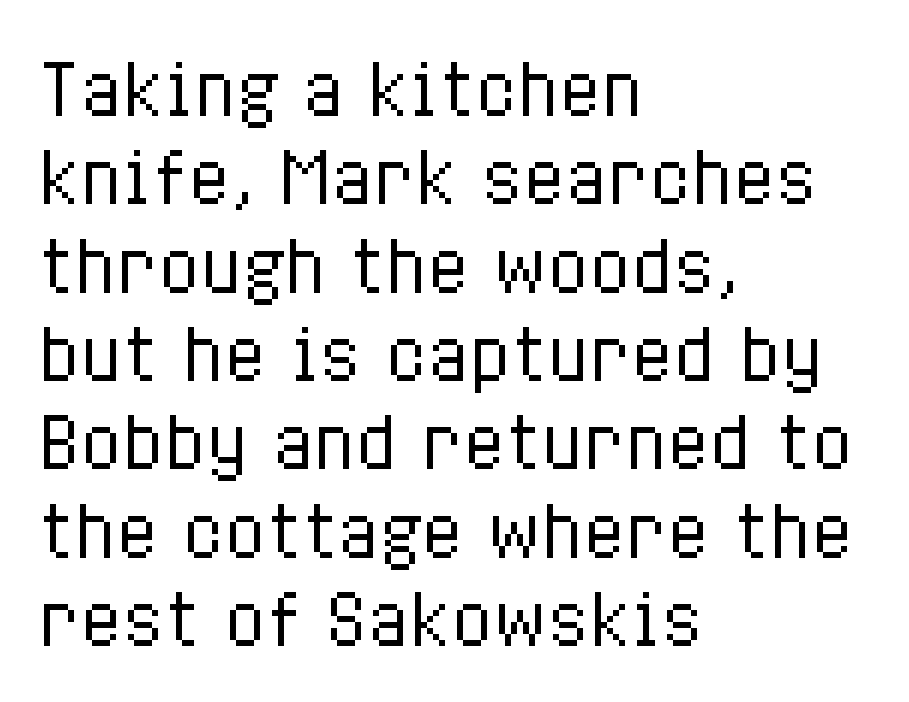
Q: Is the text bold? A: No.
Q: Is the text italic (slanted)? A: No, it is upright.
Q: Is the text underlined? A: No.
Q: How is the paragraph aligned? A: Left-aligned.
Q: Is the spacing between letters normal or unusually wide? A: Normal.
Q: Is the spacing between lines tight, normal or loose? A: Normal.
Q: Width (condensed, normal, or wide)? A: Condensed.
Q: Stroke contrast? A: Low.
Q: x-height? A: Medium.
Q: Monospaced? A: No.
